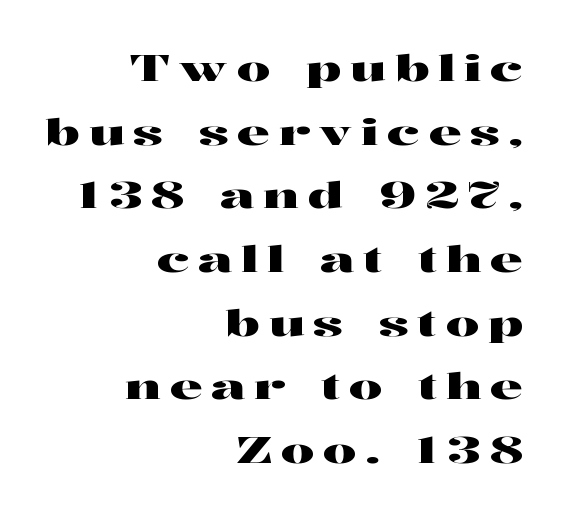
The image shows 37 px wide serif type, upright; set right-aligned, line spacing 1.72x, unusually wide letter spacing (+0.24 em), not underlined; high stroke contrast and a medium x-height.
